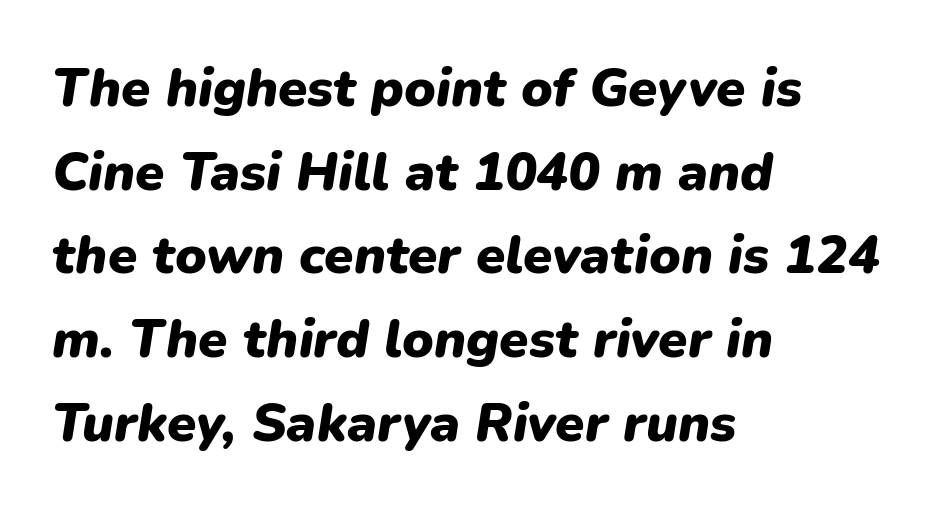
Q: Is the text bold? A: Yes.
Q: Is the text italic (slanted)? A: Yes, it leans right by about 9 degrees.
Q: Is the text underlined? A: No.
Q: How is the paragraph aligned? A: Left-aligned.
Q: Is the spacing between letters normal or unusually wide? A: Normal.
Q: Is the spacing between lines tight, normal or loose? A: Normal.
Q: Width (condensed, normal, or wide)? A: Normal.
Q: Stroke contrast? A: Low.
Q: x-height? A: Medium.
Q: Monospaced? A: No.
